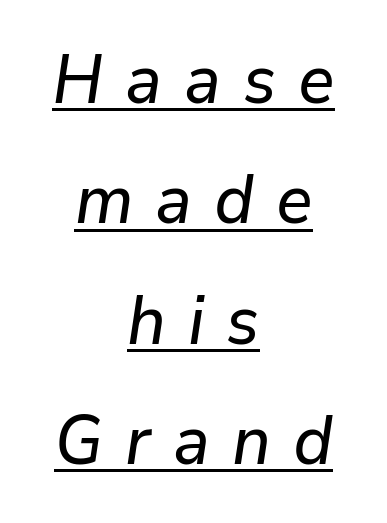
Q: Is the text italic (slanted)? A: Yes, it leans right by about 9 degrees.
Q: Is the text underlined? A: Yes.
Q: How is the paragraph aligned? A: Centered.
Q: Is the spacing between letters normal or unusually wide? A: Unusually wide.
Q: Width (condensed, normal, or wide)? A: Normal.
Q: Stroke contrast? A: Low.
Q: x-height? A: Medium.
Q: Monospaced? A: No.
